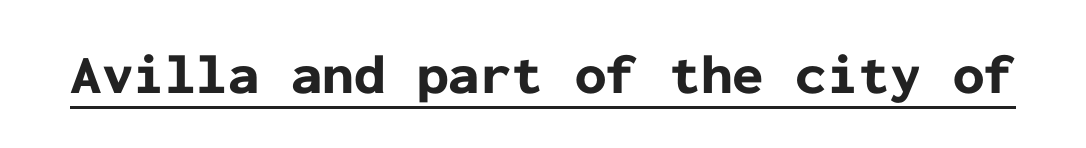
Q: Is the text bold? A: Yes.
Q: Is the text italic (slanted)? A: No, it is upright.
Q: Is the typeface a serif or a sans-serif typeface? A: Sans-serif.
Q: Is the text underlined? A: Yes.
Q: Is the spacing between letters normal or unusually wide? A: Normal.
Q: Width (condensed, normal, or wide)? A: Normal.
Q: Stroke contrast? A: Low.
Q: x-height? A: Medium.
Q: Monospaced? A: Yes.
